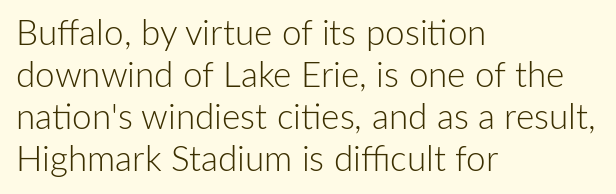
Q: Is the text bold? A: No.
Q: Is the text italic (slanted)? A: No, it is upright.
Q: Is the typeface a serif or a sans-serif typeface? A: Sans-serif.
Q: Is the text underlined? A: No.
Q: How is the paragraph aligned? A: Left-aligned.
Q: Is the spacing between letters normal or unusually wide? A: Normal.
Q: Width (condensed, normal, or wide)? A: Normal.
Q: Stroke contrast? A: Low.
Q: x-height? A: Medium.
Q: Monospaced? A: No.
